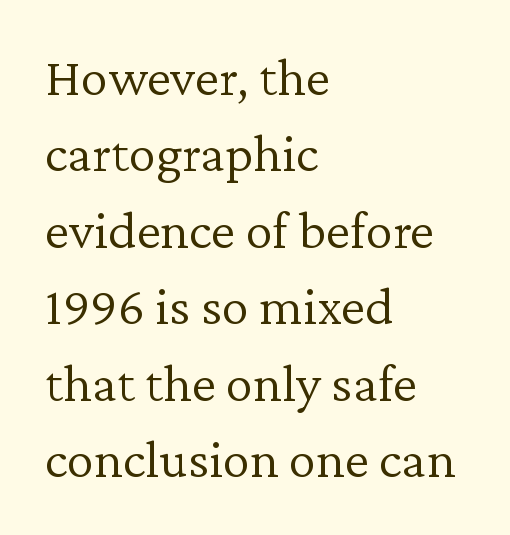
The typeface chosen for these lines features serifs. Ordinary non-slanted type is in use. Line beginnings align vertically; line endings do not. Is the type heavy? It reads as light-to-regular instead. Is there much room between lines? A standard amount, neither cramped nor airy. The line texture is even and compact thanks to regular tracking.
